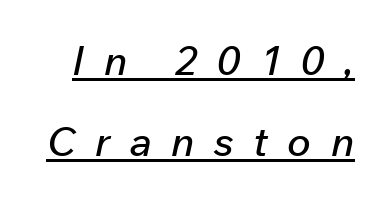
{"italic": "yes", "lean": "right", "slant_degrees": 12, "width": "normal", "stroke_contrast": "low", "x_height": "medium", "monospaced": "no", "underline": "yes", "line_spacing": "loose", "line_spacing_ratio": 2.03, "letter_spacing": "wide", "letter_spacing_em": 0.49, "glyph_px": 40}
